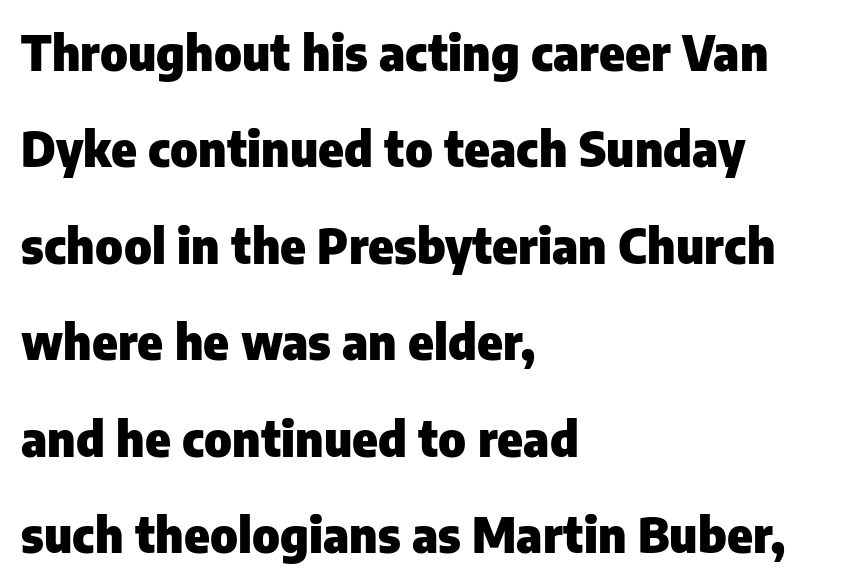
The image shows 48 px heavy sans-serif type, upright; set left-aligned, loose line spacing (2.01x), normal letter spacing, not underlined; low stroke contrast and a medium x-height.
